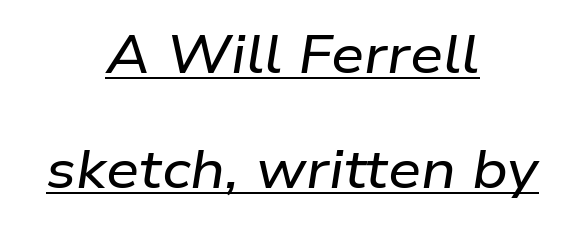
The image shows 53 px wide type, italic (leaning right); set centered, loose line spacing (2.17x), normal letter spacing, underlined; low stroke contrast and a medium x-height.
